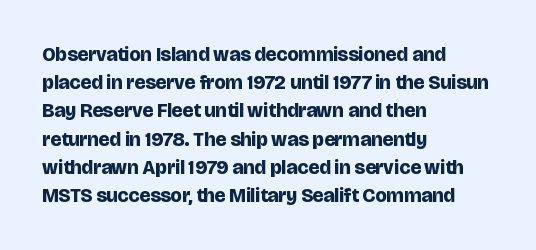
The image shows 20 px bold type, upright; set left-aligned, normal line spacing (1.41x), normal letter spacing, not underlined.
